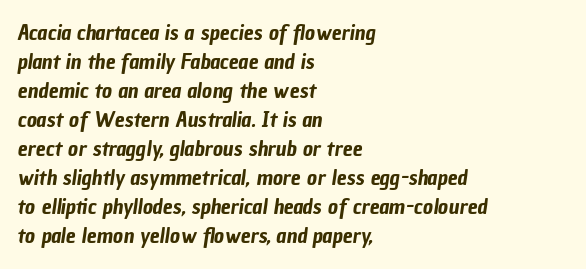
Notice how the passage keeps a crisp vertical edge on the left only. Glance below the letters and you will spot only blank space. Honestly, the letter spacing is just normal — you wouldn't notice it. How would I describe the line gaps? Plain and ordinary.
